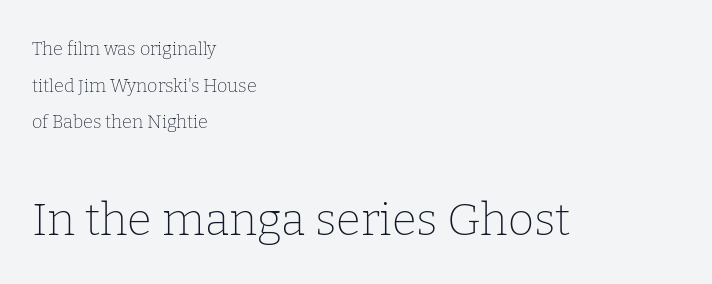
The image shows 45 px thin serif type, upright; set left-aligned, loose line spacing (2.03x), normal letter spacing, not underlined; the second (bottom) block is 2.5x larger; low stroke contrast and a medium x-height.
